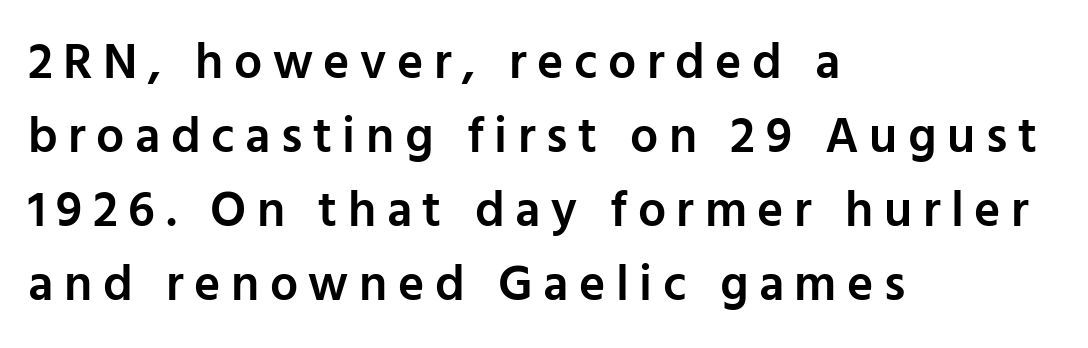
{"serif": "no", "italic": "no", "bold": "semi", "weight": "semibold", "width": "normal", "stroke_contrast": "low", "x_height": "medium", "monospaced": "no", "underline": "no", "align": "left", "line_spacing": "normal", "line_spacing_ratio": 1.48, "letter_spacing": "wide", "letter_spacing_em": 0.21, "glyph_px": 50}
